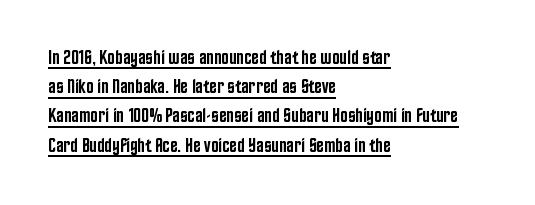
{"italic": "no", "bold": "semi", "underline": "yes", "align": "left", "line_spacing": "normal", "line_spacing_ratio": 1.46, "letter_spacing": "normal", "letter_spacing_em": 0.0, "glyph_px": 20}
